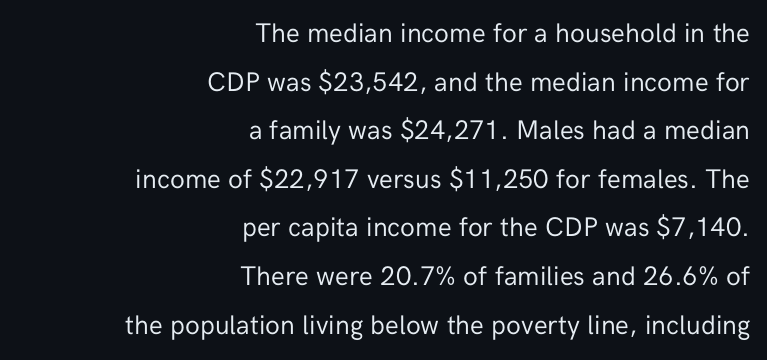
Letter spacing: default. Only glyphs here, with clear space below each row. Stroke mass is kept to a normal reading level or below. The lines are quadded right.
